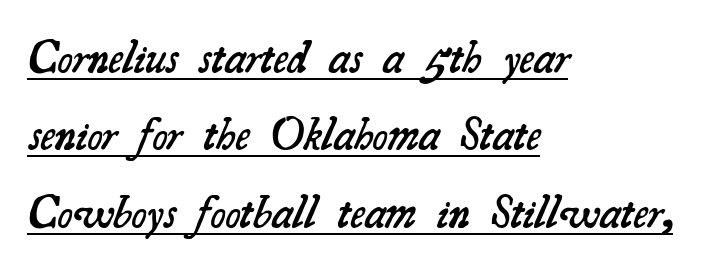
{"serif": "yes", "bold": "semi", "weight": "semibold", "width": "normal", "stroke_contrast": "medium", "x_height": "small", "monospaced": "no", "underline": "yes", "align": "left", "line_spacing": "normal", "line_spacing_ratio": 1.68, "letter_spacing": "normal", "letter_spacing_em": 0.0, "glyph_px": 46}
